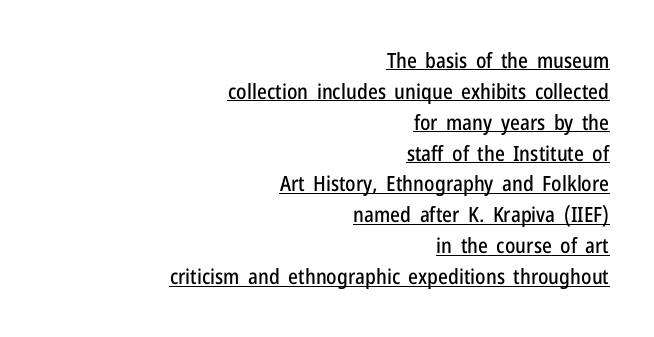
{"italic": "no", "underline": "yes", "align": "right", "line_spacing": "normal", "line_spacing_ratio": 1.47, "letter_spacing": "normal", "letter_spacing_em": 0.0, "glyph_px": 21}
